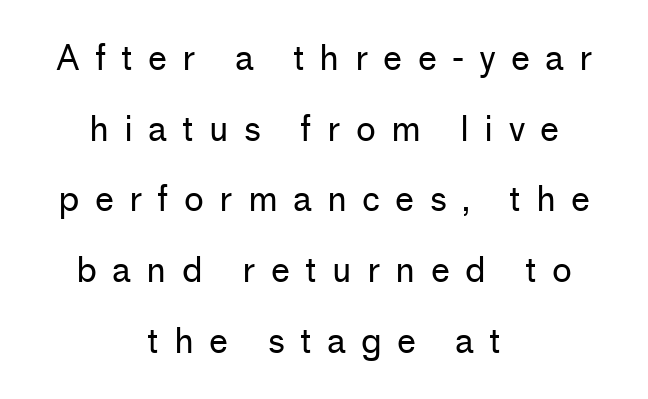
Q: Is the text bold? A: No.
Q: Is the text italic (slanted)? A: No, it is upright.
Q: Is the typeface a serif or a sans-serif typeface? A: Sans-serif.
Q: Is the text underlined? A: No.
Q: How is the paragraph aligned? A: Centered.
Q: Is the spacing between letters normal or unusually wide? A: Unusually wide.
Q: Is the spacing between lines tight, normal or loose? A: Loose.
Q: Width (condensed, normal, or wide)? A: Normal.
Q: Stroke contrast? A: Low.
Q: x-height? A: Medium.
Q: Monospaced? A: No.
